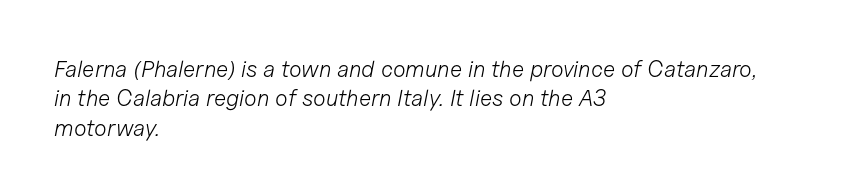
The rendering applies a slant to the glyphs. In CSS terms this would be text-align: left. The passage shown is not underscored anywhere. A quiet, ordinary-to-light weight characterises the typeface. Between one letter and the next there's only the usual sliver of space.
